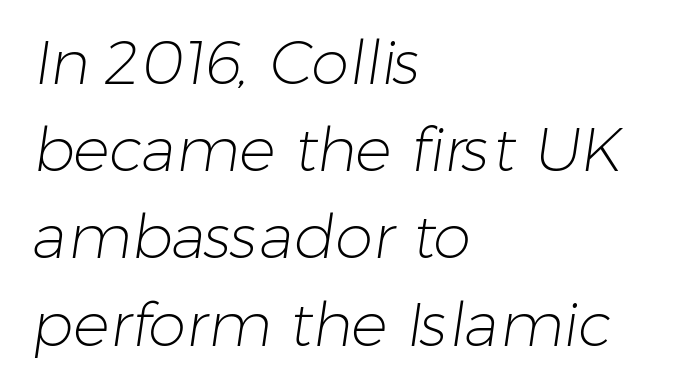
Q: Is the text bold? A: No.
Q: Is the typeface a serif or a sans-serif typeface? A: Sans-serif.
Q: Is the text underlined? A: No.
Q: How is the paragraph aligned? A: Left-aligned.
Q: Is the spacing between letters normal or unusually wide? A: Normal.
Q: Is the spacing between lines tight, normal or loose? A: Normal.
Q: Width (condensed, normal, or wide)? A: Normal.
Q: Stroke contrast? A: Low.
Q: x-height? A: Medium.
Q: Monospaced? A: No.
